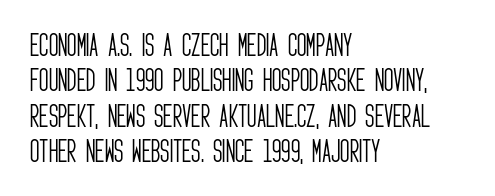
The image shows 26 px text type, upright; set left-aligned, normal line spacing (1.36x), normal letter spacing, not underlined.
